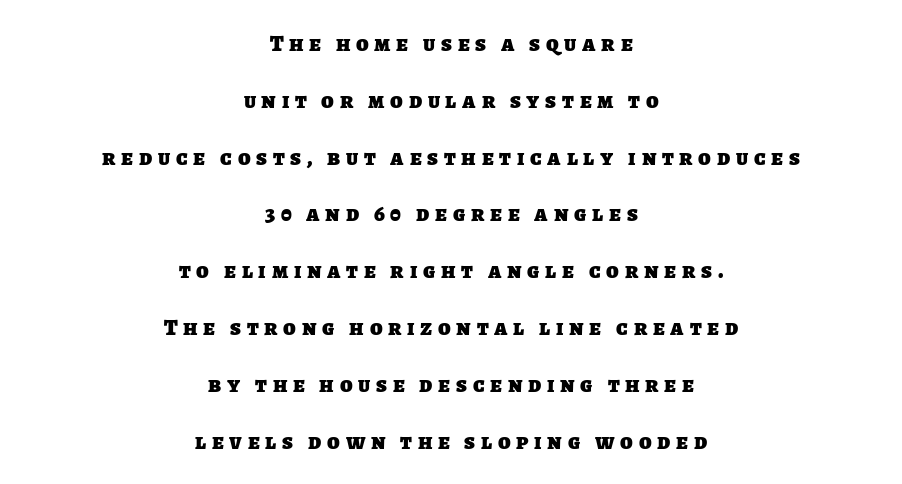
You could only call the tracking loose — the letters float apart. Heavy-handed strokes throughout: this text is bold. Loosely led — the rows are spread out. The gap between lines stays unmarked. These lines are centered, leaving both edges ragged.
